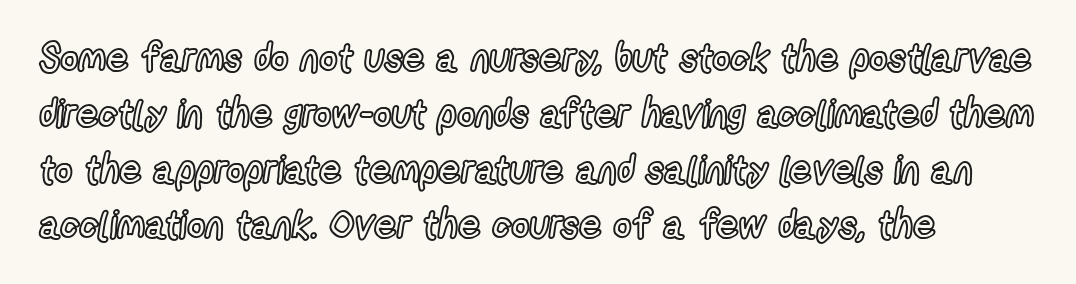
Character widths vary here, with narrow letters taking less room than wide ones. Descenders hang freely into open space. Line beginnings align vertically; line endings do not.
